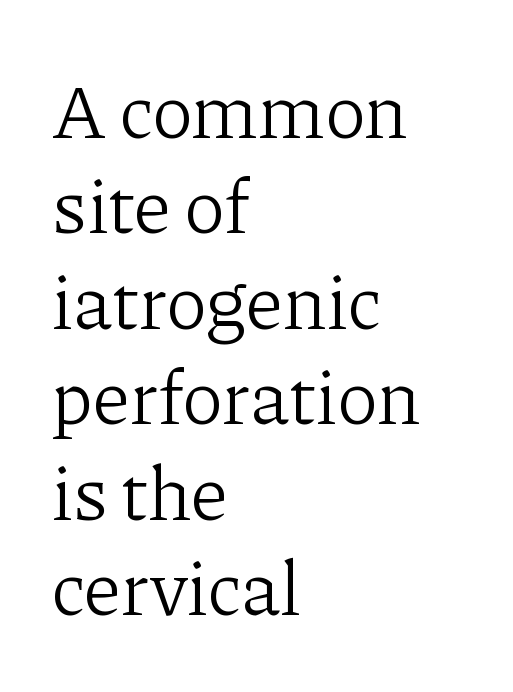
The image shows 77 px light serif type, upright; set left-aligned, line spacing 1.24x, normal letter spacing, not underlined; low stroke contrast and a medium x-height.
